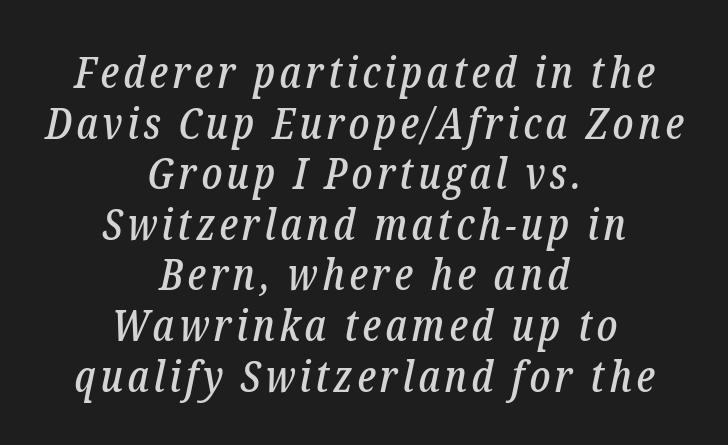
The image shows 44 px condensed serif type, italic (leaning right); set centered, tight line spacing (1.15x), not underlined; low stroke contrast and a medium x-height.
